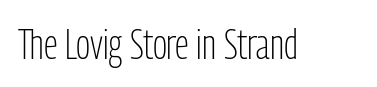
{"serif": "no", "italic": "no", "bold": "no", "weight": "light", "width": "condensed", "stroke_contrast": "low", "x_height": "medium", "monospaced": "no", "underline": "no", "letter_spacing": "normal", "letter_spacing_em": 0.0, "glyph_px": 42}
